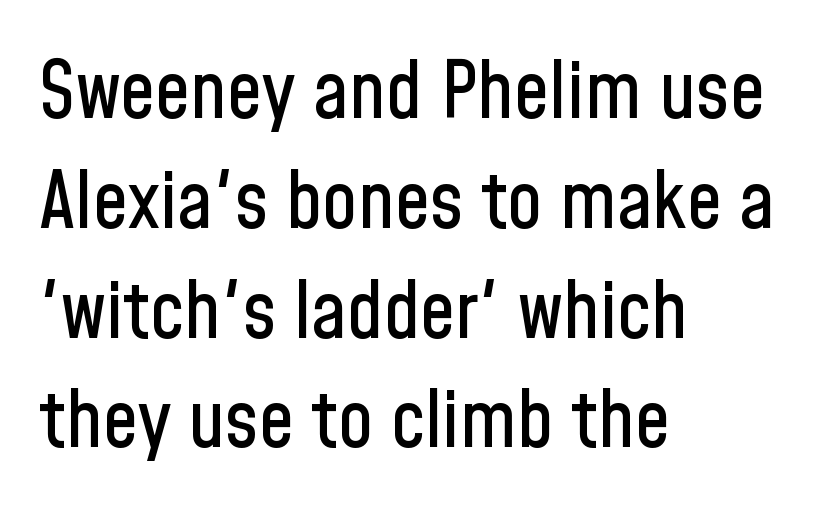
The passage shown is typed in a proportional face where columns would drift. A sans-serif font was chosen for this passage. Summary of vertical rhythm: regular, with standard interline spacing. Nobody touched the tracking dial on this one.
